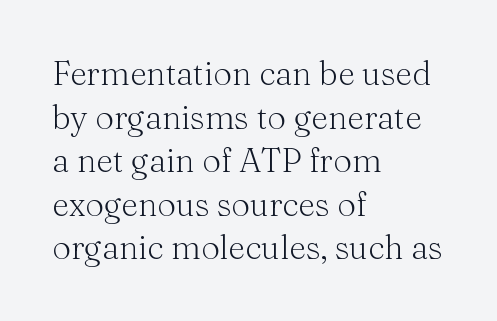
Each row of text sits above clean, open space. Observe the serifs anchoring each vertical stroke in this sample. Teacher's note: observe the even left margin — that is flush-left alignment. The face looks like a standard text weight, possibly lighter.
